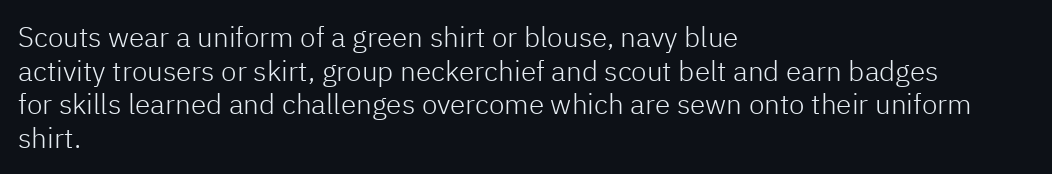
Q: Is the text bold? A: No.
Q: Is the text italic (slanted)? A: No, it is upright.
Q: Is the typeface a serif or a sans-serif typeface? A: Sans-serif.
Q: Is the text underlined? A: No.
Q: How is the paragraph aligned? A: Left-aligned.
Q: Is the spacing between letters normal or unusually wide? A: Normal.
Q: Width (condensed, normal, or wide)? A: Normal.
Q: Stroke contrast? A: Low.
Q: x-height? A: Medium.
Q: Monospaced? A: No.
